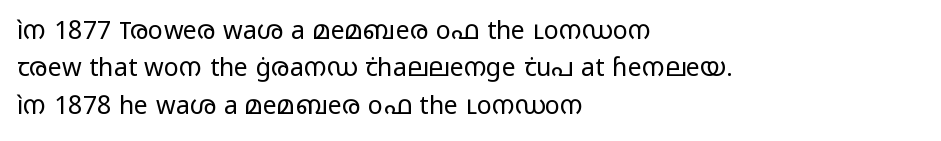
The image shows 25 px text type, upright; set left-aligned, normal line spacing (1.5x), normal letter spacing, not underlined.
